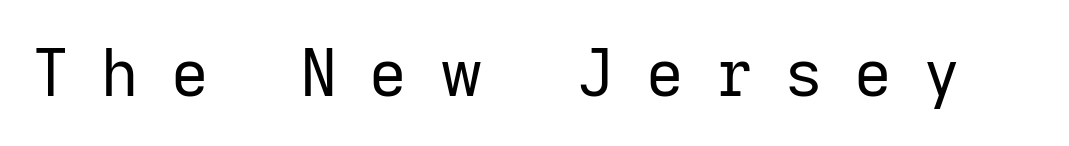
The image shows 65 px regular-weight sans-serif type, upright; set unusually wide letter spacing (+0.49 em), not underlined; low stroke contrast and a medium x-height.
